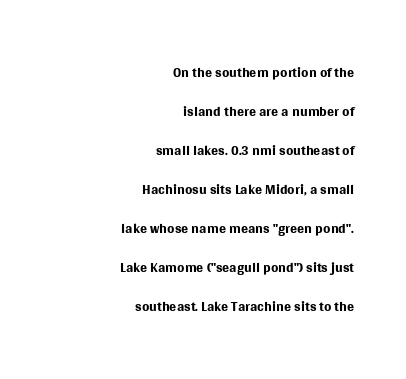
{"italic": "no", "bold": "no", "underline": "no", "align": "right", "line_spacing_ratio": 1.86, "letter_spacing": "normal", "letter_spacing_em": 0.0, "glyph_px": 21}
